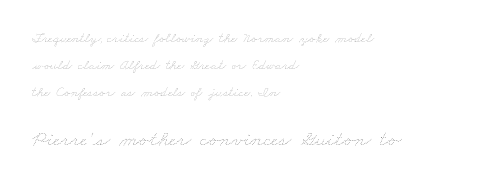
The image shows 22 px text type; set left-aligned, loose line spacing (1.92x), normal letter spacing, not underlined; the second (bottom) block is 1.57x larger.
